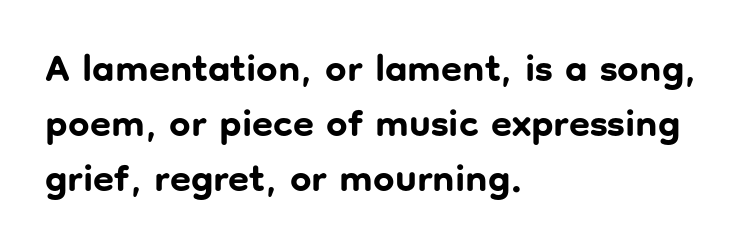
The image shows 38 px bold sans-serif type, upright; set left-aligned, normal line spacing (1.45x), normal letter spacing, not underlined; low stroke contrast and a medium x-height.
